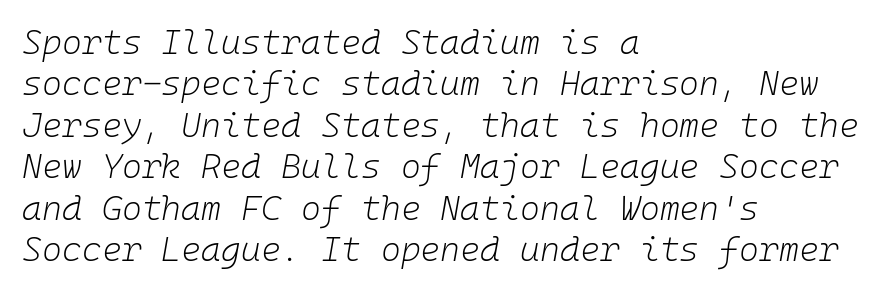
{"italic": "yes", "lean": "right", "slant_degrees": 10, "bold": "no", "weight": "light", "width": "normal", "stroke_contrast": "low", "x_height": "medium", "monospaced": "yes", "underline": "no", "align": "left", "line_spacing_ratio": 1.22, "letter_spacing": "normal", "letter_spacing_em": 0.0, "glyph_px": 34}
